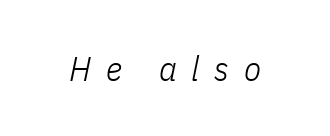
The image shows 35 px light, condensed type, italic (leaning right); set unusually wide letter spacing (+0.42 em), not underlined; low stroke contrast and a medium x-height.
